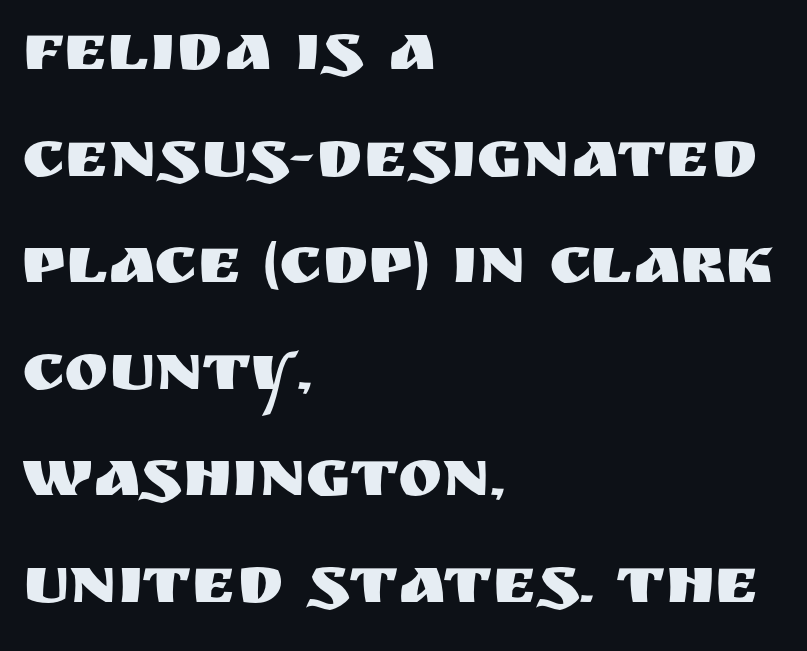
The letters stand upright; this is a roman face. The gap between lines stays unmarked. Proportional: the letters do not fall into vertical columns. To sum up the face: it is a sans, with no serifs. Line beginnings align vertically; line endings do not.
